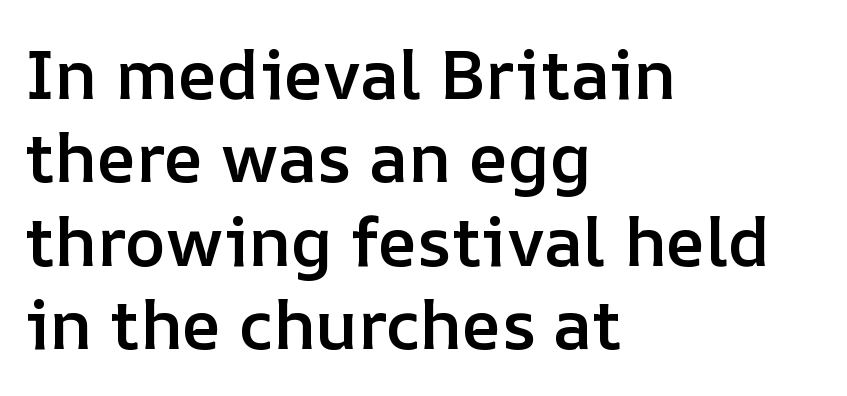
Q: Is the text bold? A: Semi-bold.
Q: Is the text italic (slanted)? A: No, it is upright.
Q: Is the text underlined? A: No.
Q: How is the paragraph aligned? A: Left-aligned.
Q: Is the spacing between letters normal or unusually wide? A: Normal.
Q: Width (condensed, normal, or wide)? A: Normal.
Q: Stroke contrast? A: Low.
Q: x-height? A: Medium.
Q: Monospaced? A: No.
